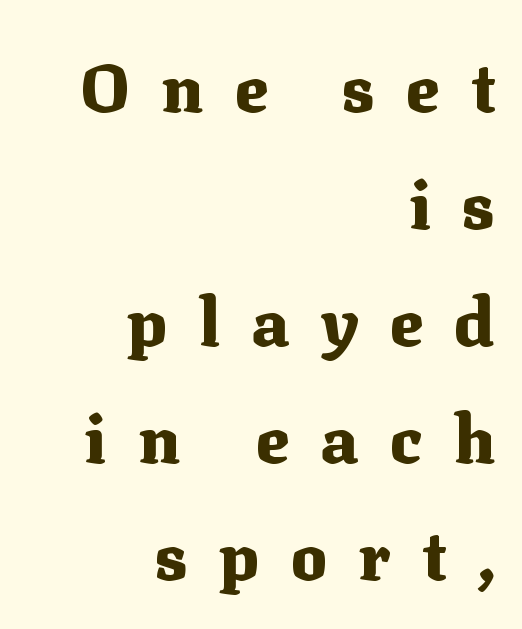
{"serif": "yes", "italic": "no", "bold": "yes", "weight": "heavy", "width": "normal", "stroke_contrast": "medium", "x_height": "medium", "monospaced": "no", "underline": "no", "align": "right", "line_spacing_ratio": 1.72, "letter_spacing": "wide", "letter_spacing_em": 0.46, "glyph_px": 68}
